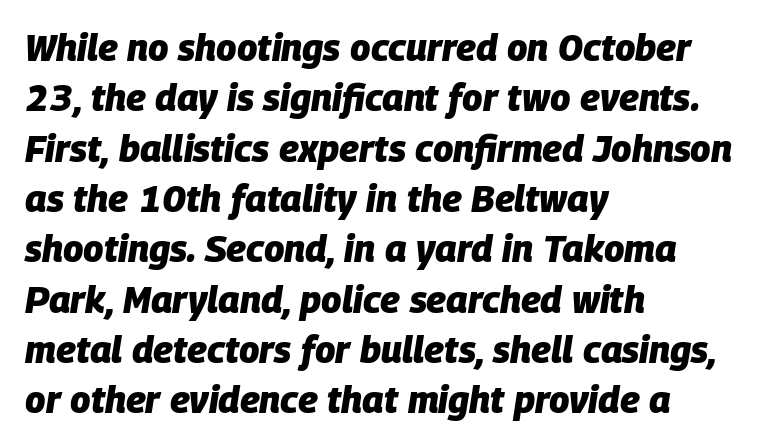
Q: Is the text bold? A: Yes.
Q: Is the text italic (slanted)? A: Yes, it leans right by about 9 degrees.
Q: Is the text underlined? A: No.
Q: How is the paragraph aligned? A: Left-aligned.
Q: Is the spacing between letters normal or unusually wide? A: Normal.
Q: Is the spacing between lines tight, normal or loose? A: Normal.
Q: Width (condensed, normal, or wide)? A: Normal.
Q: Stroke contrast? A: Low.
Q: x-height? A: Large.
Q: Monospaced? A: No.
